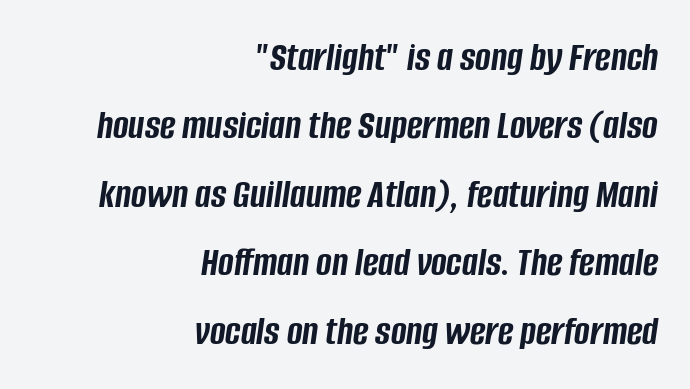
The image shows 42 px semibold, condensed type, italic (leaning right); set right-aligned, normal line spacing (1.63x), normal letter spacing, not underlined; low stroke contrast and a large x-height.
